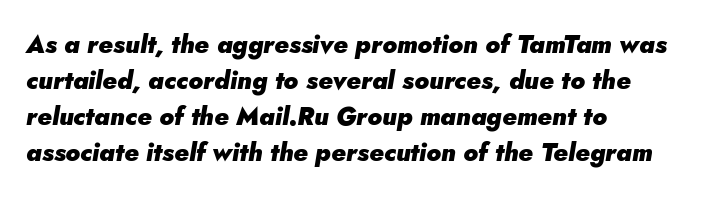
The setting favours the left margin, as ordinary paragraphs usually do. Does extra space separate the letters? No, they use regular spacing. This sample keeps an unexceptional amount of space between lines. Emphasis by weight is at full strength: bold. The rendering applies a slant to the glyphs. Has an underline been added? It has not.
